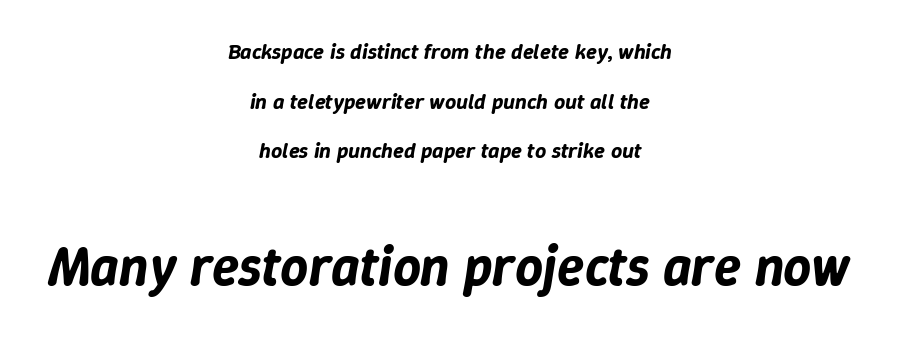
The image shows 55 px text type, italic (leaning right); set centered, loose line spacing (2.26x), normal letter spacing, not underlined; the second (bottom) block is 2.5x larger; low stroke contrast and a medium x-height.
